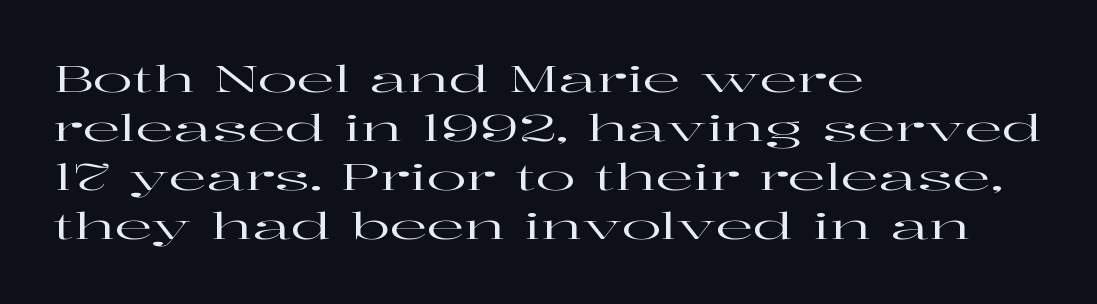
Q: Is the text italic (slanted)? A: No, it is upright.
Q: Is the typeface a serif or a sans-serif typeface? A: Serif.
Q: Is the text underlined? A: No.
Q: How is the paragraph aligned? A: Left-aligned.
Q: Is the spacing between letters normal or unusually wide? A: Normal.
Q: Is the spacing between lines tight, normal or loose? A: Normal.
Q: Width (condensed, normal, or wide)? A: Wide.
Q: Stroke contrast? A: High.
Q: x-height? A: Medium.
Q: Monospaced? A: No.
